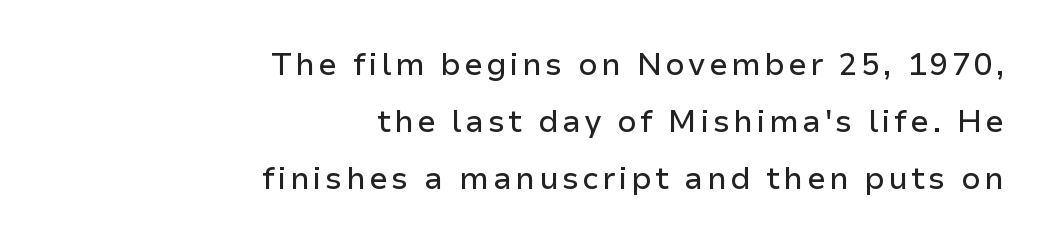
Type style note: lacks serifs. These lines stack with their right ends in a neat column. The lettering stays uniformly vertical, giving the passage a roman look. A typesetter would call this proportional, since set widths differ per character. Anything drawn beneath the words? Only blank space.
